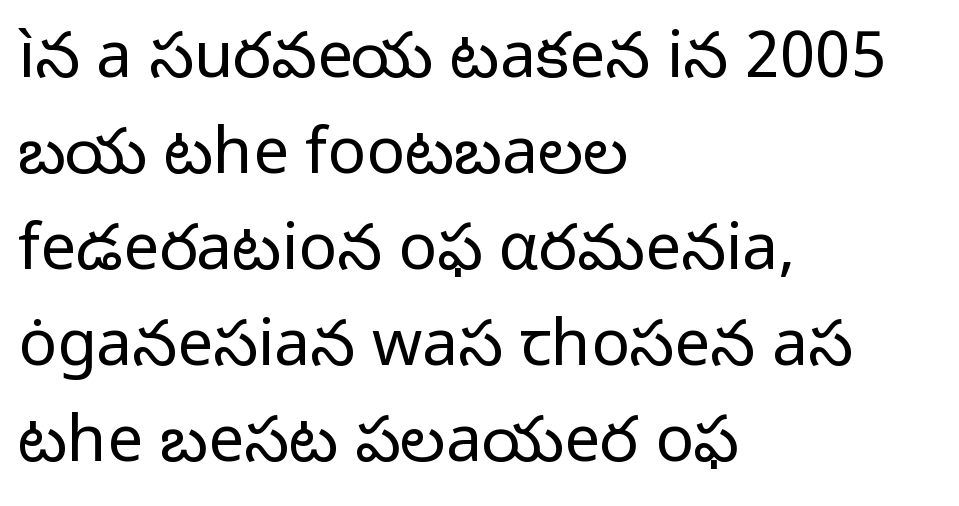
The image shows 64 px regular-weight sans-serif type, upright; set left-aligned, normal line spacing (1.5x), normal letter spacing, not underlined; low stroke contrast and a medium x-height.
